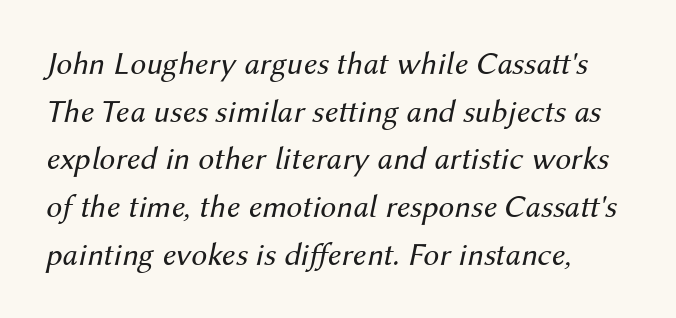
The image shows 32 px regular-weight type, italic (leaning right); set left-aligned, normal line spacing (1.49x), normal letter spacing, not underlined; medium stroke contrast and a medium x-height.
